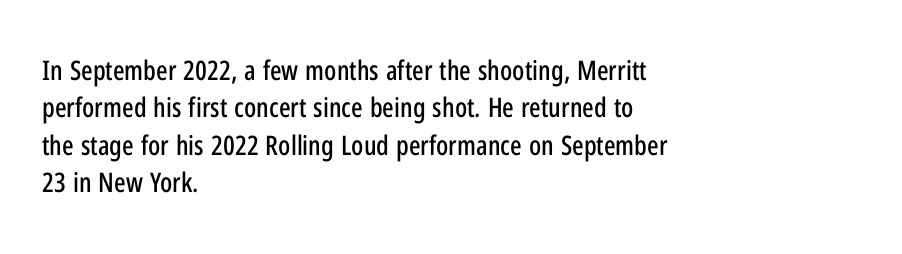
Q: Is the text italic (slanted)? A: No, it is upright.
Q: Is the text underlined? A: No.
Q: How is the paragraph aligned? A: Left-aligned.
Q: Is the spacing between letters normal or unusually wide? A: Normal.
Q: Is the spacing between lines tight, normal or loose? A: Normal.
